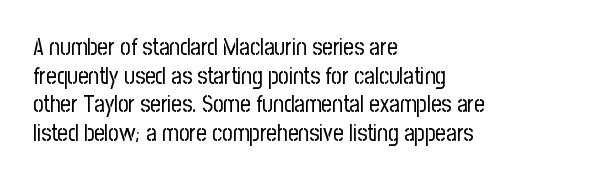
The image shows 23 px text type, upright; set left-aligned, line spacing 1.24x, normal letter spacing, not underlined.
